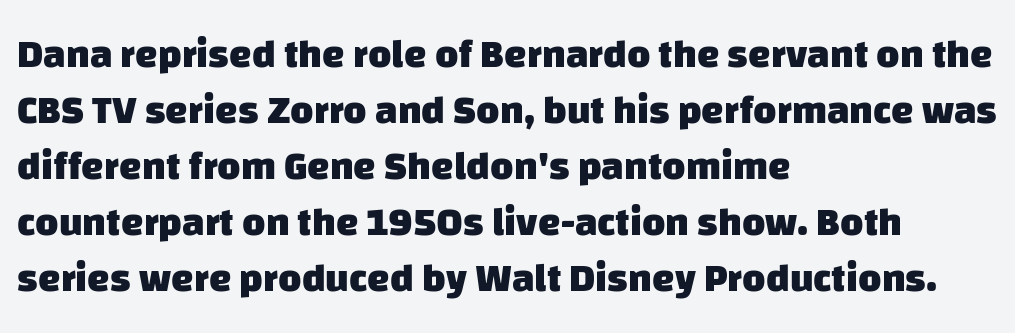
Stroke thickness is high; the sample reads as a true bold. In CSS terms this would be text-align: left. Spacing verdict: proportional, widths tailored to each character. In terms of leading, this rendering sits right in the middle. Bare-footed words on every line. Observe the absence of serifs on each vertical stroke in this sample.
